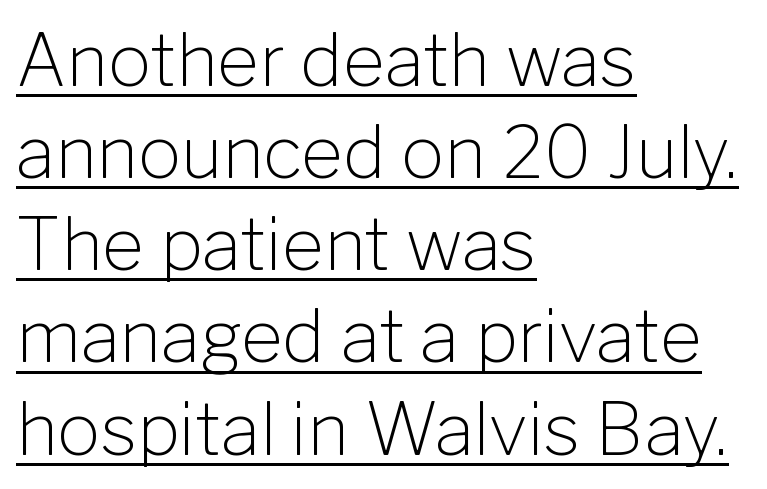
{"serif": "no", "italic": "no", "bold": "no", "weight": "light", "width": "normal", "stroke_contrast": "low", "x_height": "medium", "monospaced": "no", "underline": "yes", "align": "left", "line_spacing": "normal", "line_spacing_ratio": 1.28, "letter_spacing": "normal", "letter_spacing_em": 0.0, "glyph_px": 72}
